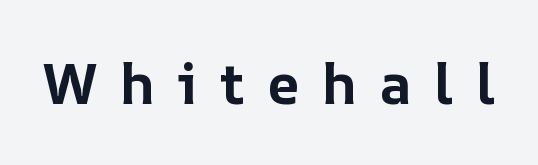
A typesetter would mark this as roman, not italic. Caption: bold face, heavy strokes. Look at the tracking — it's clearly loosened, letters drifting apart. The string is rendered with underlining switched off.
